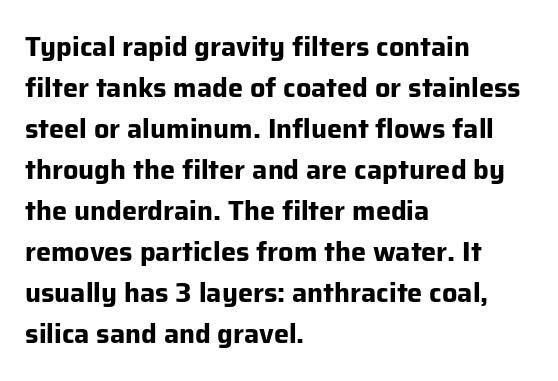
{"italic": "no", "bold": "yes", "underline": "no", "align": "left", "line_spacing": "normal", "line_spacing_ratio": 1.52, "letter_spacing": "normal", "letter_spacing_em": 0.0, "glyph_px": 27}
